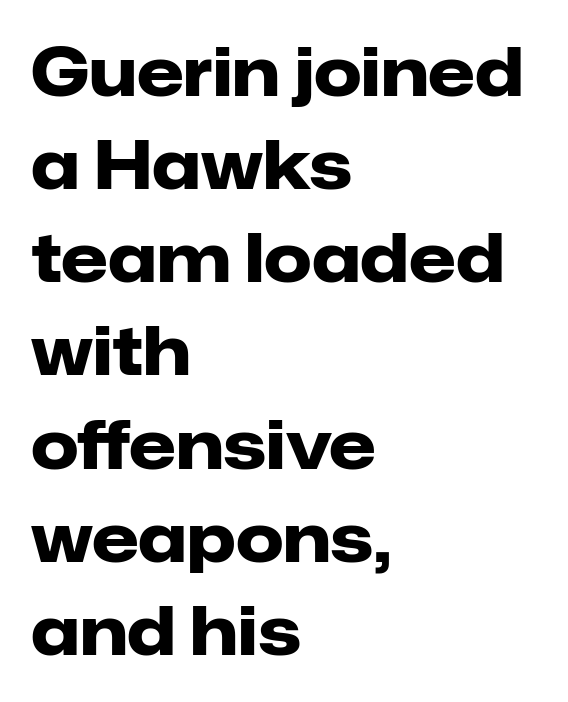
The image shows 67 px heavy sans-serif type, upright; set left-aligned, normal line spacing (1.39x), normal letter spacing, not underlined; low stroke contrast and a medium x-height.
